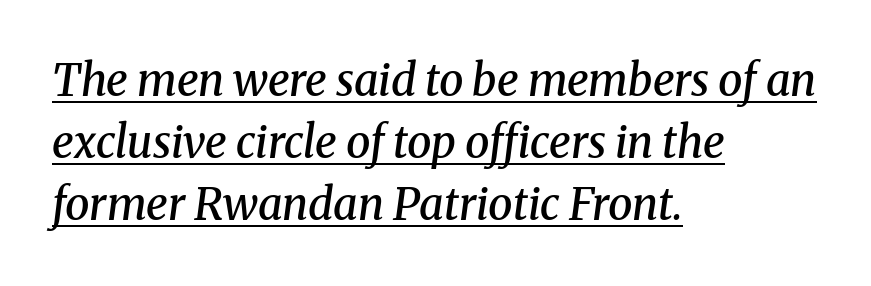
The paragraph shown leans on its left margin. A typesetter would call this proportional, since set widths differ per character. Tall strokes in this sample are angled rather than plumb. This sample carries an underscore along the baseline area. The letters carry serifs — small finishing strokes at the ends of their stems. The passage shown is semibold, sitting just below true bold.
